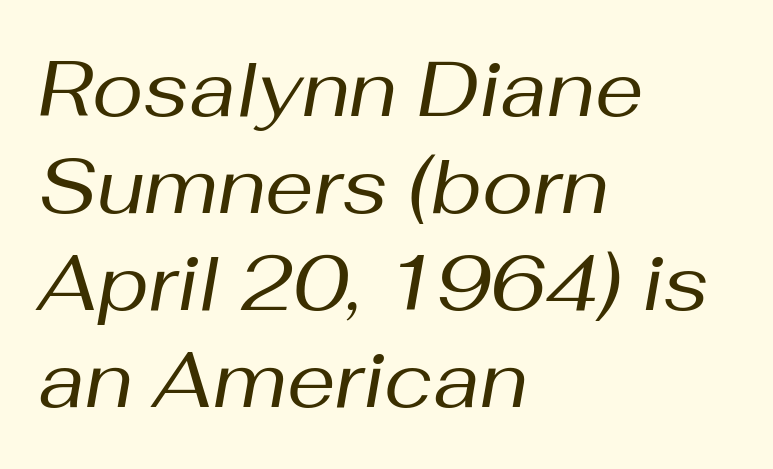
Q: Is the text bold? A: No.
Q: Is the text italic (slanted)? A: Yes, it leans right by about 10 degrees.
Q: Is the text underlined? A: No.
Q: How is the paragraph aligned? A: Left-aligned.
Q: Is the spacing between letters normal or unusually wide? A: Normal.
Q: Is the spacing between lines tight, normal or loose? A: Normal.
Q: Width (condensed, normal, or wide)? A: Normal.
Q: Stroke contrast? A: Medium.
Q: x-height? A: Medium.
Q: Monospaced? A: No.
